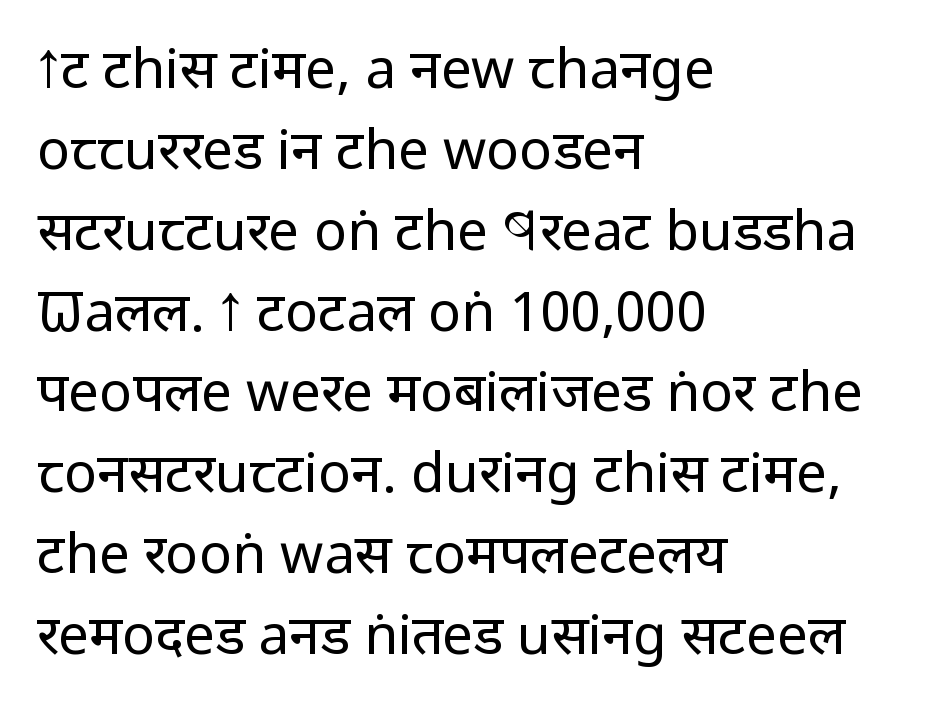
{"serif": "no", "italic": "no", "bold": "no", "weight": "regular", "width": "condensed", "stroke_contrast": "low", "x_height": "large", "monospaced": "no", "underline": "no", "align": "left", "line_spacing": "normal", "line_spacing_ratio": 1.47, "letter_spacing": "normal", "letter_spacing_em": 0.0, "glyph_px": 55}
